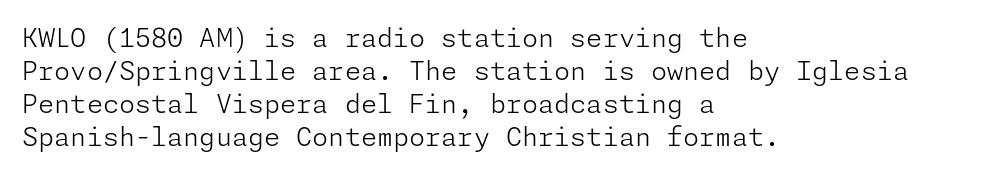
{"italic": "no", "bold": "no", "underline": "no", "align": "left", "line_spacing": "normal", "line_spacing_ratio": 1.27, "letter_spacing": "normal", "letter_spacing_em": 0.0, "glyph_px": 26}
